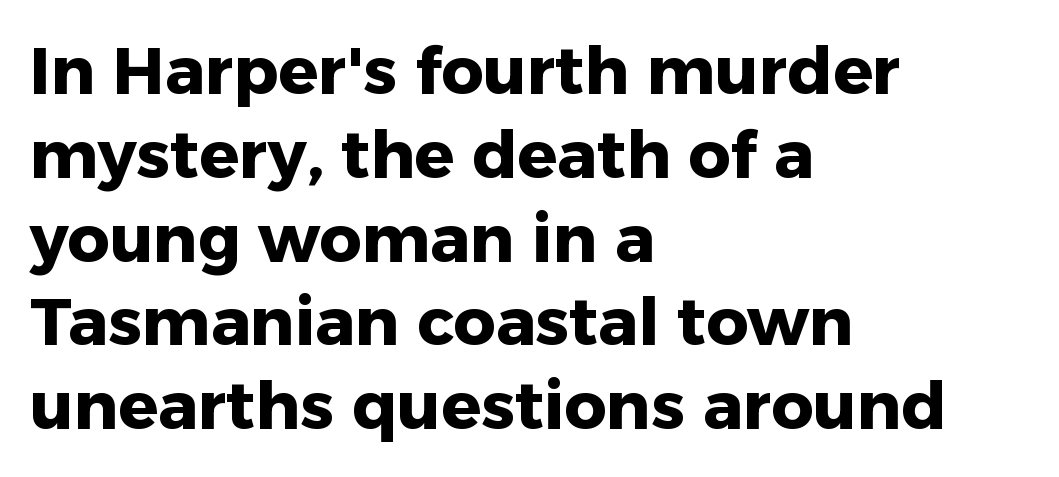
{"serif": "no", "italic": "no", "bold": "yes", "weight": "heavy", "width": "normal", "stroke_contrast": "low", "x_height": "medium", "monospaced": "no", "underline": "no", "align": "left", "line_spacing": "normal", "line_spacing_ratio": 1.27, "letter_spacing": "normal", "letter_spacing_em": 0.0, "glyph_px": 66}
